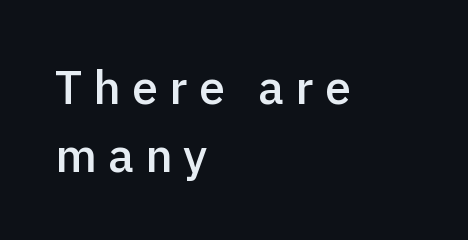
{"serif": "no", "italic": "no", "bold": "semi", "weight": "semibold", "width": "normal", "x_height": "medium", "monospaced": "no", "underline": "no", "align": "left", "line_spacing": "normal", "line_spacing_ratio": 1.44, "letter_spacing": "wide", "letter_spacing_em": 0.24, "glyph_px": 47}
